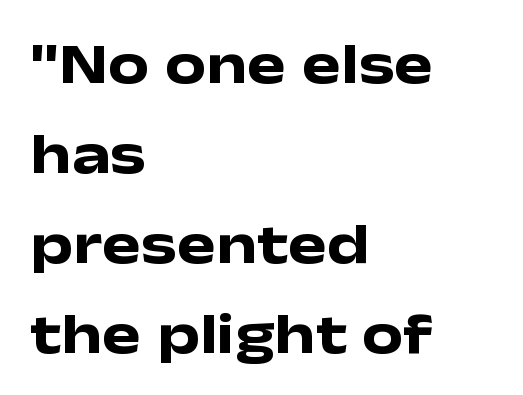
{"serif": "no", "italic": "no", "bold": "yes", "weight": "heavy", "width": "wide", "stroke_contrast": "low", "x_height": "medium", "monospaced": "no", "underline": "no", "align": "left", "line_spacing": "normal", "line_spacing_ratio": 1.55, "letter_spacing": "normal", "letter_spacing_em": 0.0, "glyph_px": 58}
